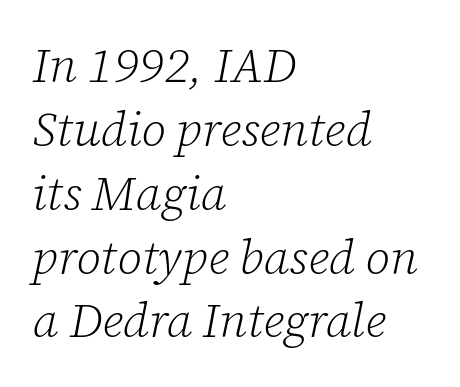
Words float on clear page, feet unadorned. Stems here are at most as thick as an everyday book face. Reading down the column, the eye jumps a familiar distance to each next line. The glyphs in this specimen are seriffed. Line beginnings align vertically; line endings do not.
